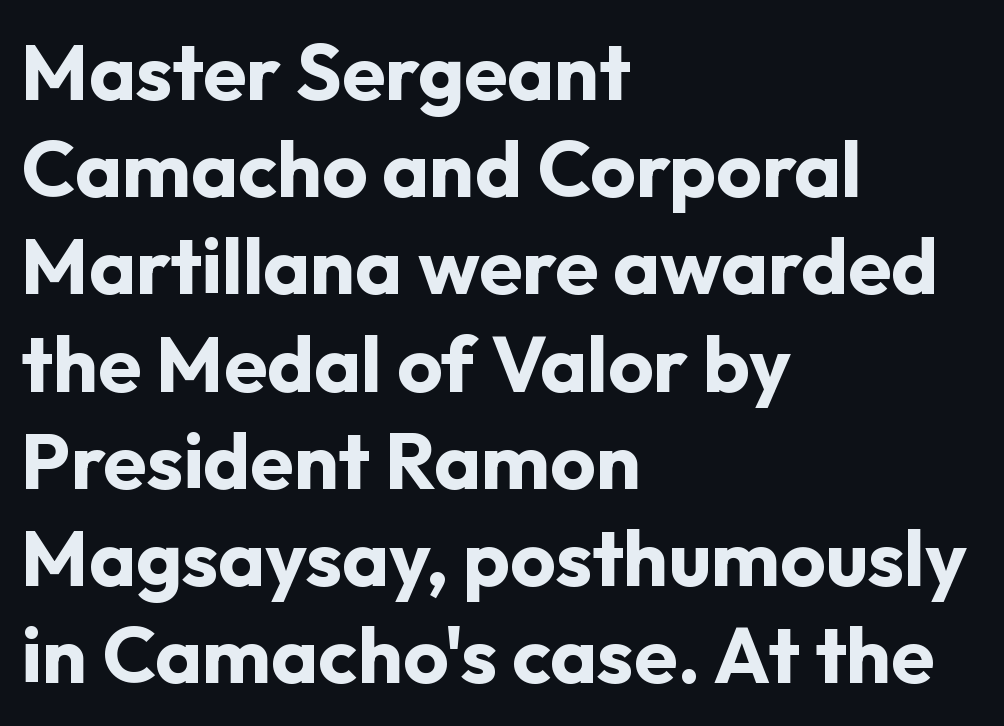
The image shows 79 px bold sans-serif type, upright; set left-aligned, line spacing 1.23x, normal letter spacing, not underlined; low stroke contrast and a medium x-height.
